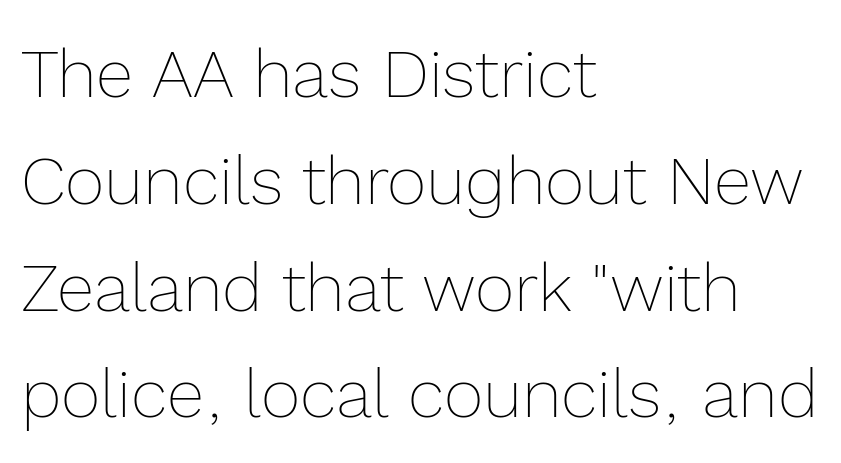
{"italic": "no", "bold": "no", "weight": "thin", "width": "normal", "x_height": "medium", "monospaced": "no", "underline": "no", "align": "left", "line_spacing": "normal", "line_spacing_ratio": 1.57, "letter_spacing": "normal", "letter_spacing_em": 0.0, "glyph_px": 68}
